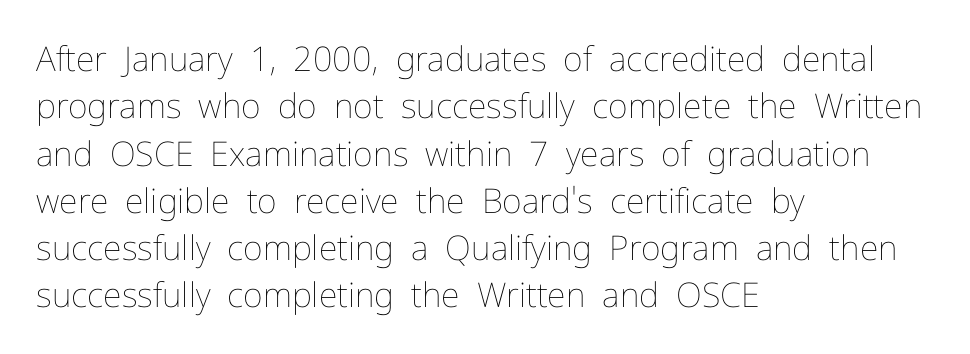
{"italic": "no", "bold": "no", "weight": "thin", "width": "normal", "stroke_contrast": "low", "x_height": "medium", "monospaced": "no", "underline": "no", "align": "left", "line_spacing": "normal", "line_spacing_ratio": 1.39, "letter_spacing": "normal", "letter_spacing_em": 0.0, "glyph_px": 34}
